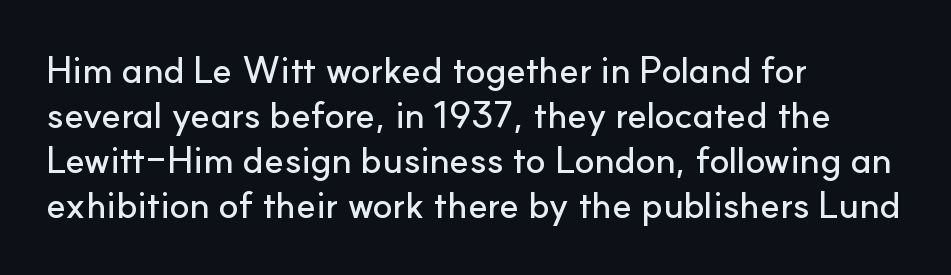
The image shows 37 px sans-serif type, upright; set left-aligned, line spacing 1.22x, normal letter spacing, not underlined; low stroke contrast and a small x-height.
